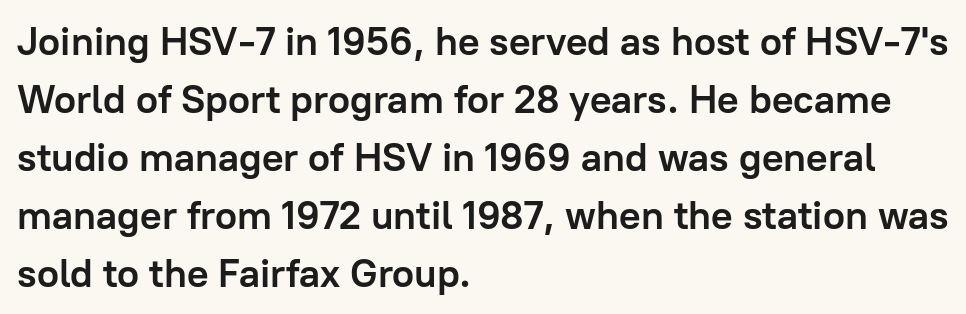
The type sits square on the baseline with zero lean. Classification — sans serif. The typesetter chose a ragged-right arrangement here. Just letters on the line, the space beneath them empty. The vertical gap from one line to the next is medium.
